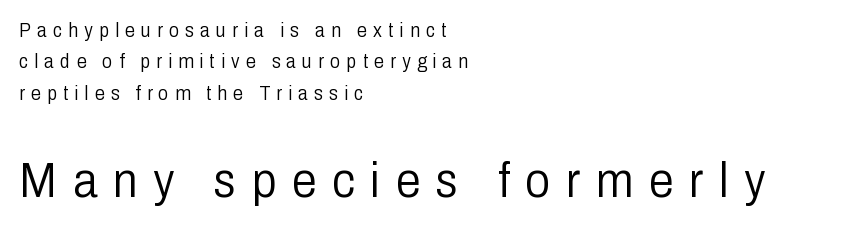
The image shows 50 px light, condensed sans-serif type, upright; set left-aligned, normal line spacing (1.57x), unusually wide letter spacing (+0.31 em), not underlined; the second (bottom) block is 2.5x larger; low stroke contrast and a medium x-height.
